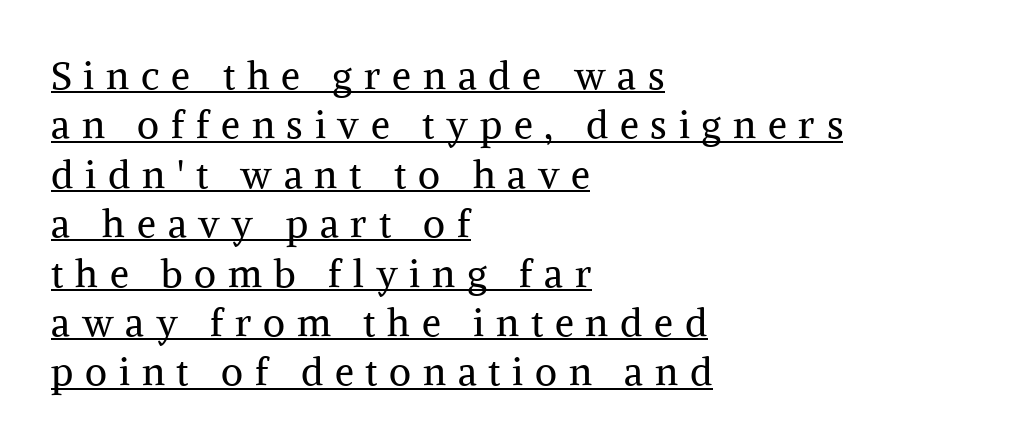
The passage shown stacks its lines at a standard gap. Vertical strokes here are truly vertical. Casual observation: everything's shoved over to the left. The letters are spread apart with noticeably loose tracking.
